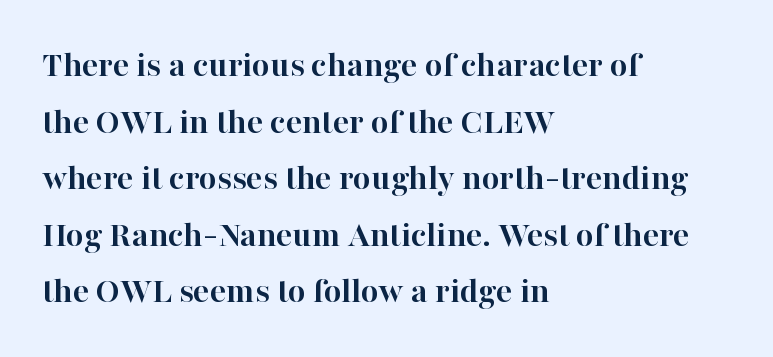
Baseline-to-baseline distance is the conventional proportion of letter height. Heavy, bold letterforms. Words appear dense and cohesive because spacing is normal. This rendering employs a face with finishing strokes, i.e., a serif. Underline: absent. Notice how the passage keeps a crisp vertical edge on the left only.
